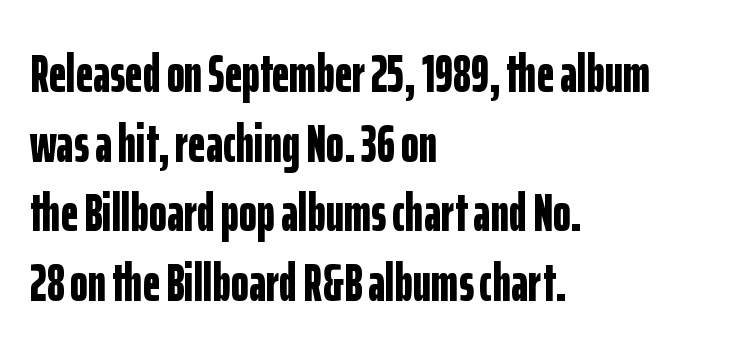
The image shows 54 px bold, condensed sans-serif type, upright; set left-aligned, normal line spacing (1.29x), normal letter spacing, not underlined; low stroke contrast and a medium x-height.
